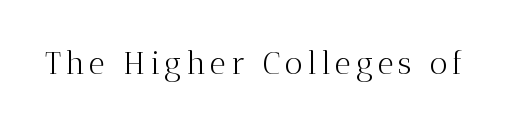
{"serif": "yes", "italic": "no", "bold": "no", "weight": "light", "width": "normal", "stroke_contrast": "medium", "x_height": "medium", "monospaced": "no", "underline": "no", "glyph_px": 31}
